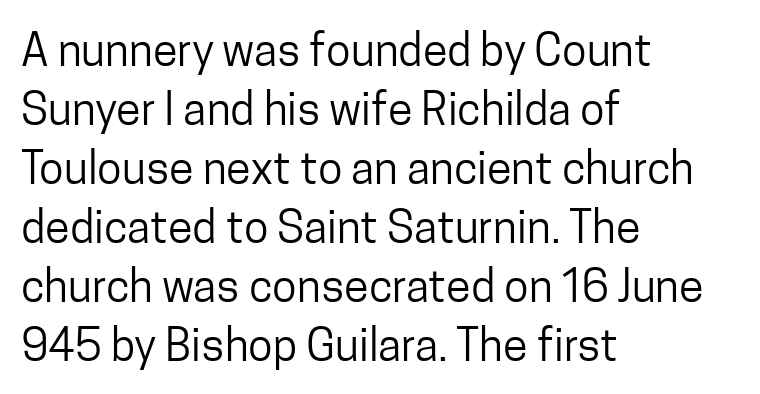
The image shows 45 px regular-weight, condensed sans-serif type, upright; set left-aligned, normal line spacing (1.31x), normal letter spacing, not underlined; low stroke contrast and a medium x-height.
